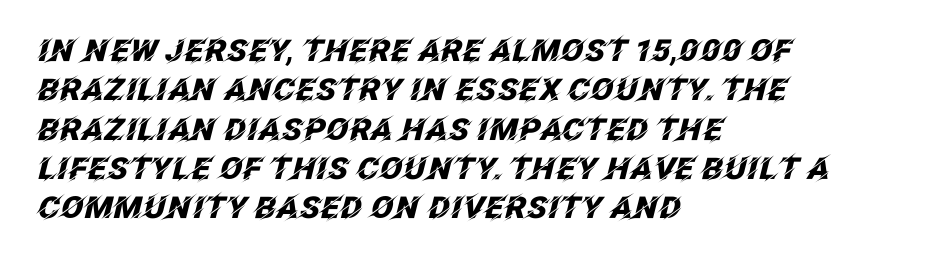
The image shows 30 px heavy type, italic (leaning right); set left-aligned, normal line spacing (1.31x), normal letter spacing, not underlined; low stroke contrast and a large x-height.
